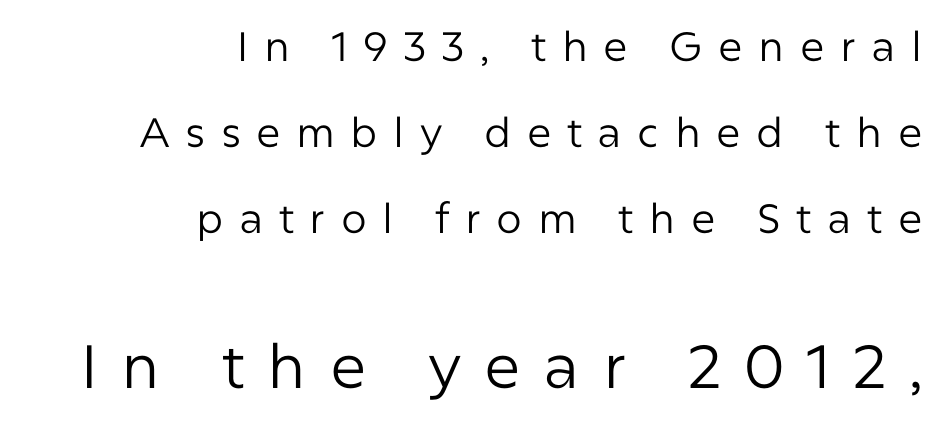
Here the glyphs are tracked loosely, breaking word shapes into spaced letters. Weight: not bold — regular or lighter. The second block has been scaled up relative to the first. Honestly, the rows look like they've been pulled way apart. The zone under the glyphs is completely vacant.
